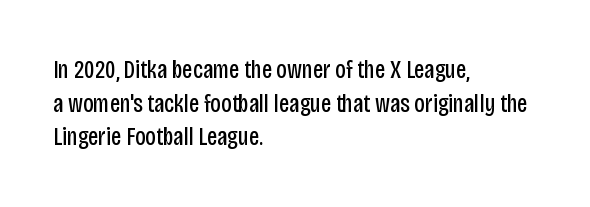
The image shows 26 px text type, upright; set left-aligned, normal line spacing (1.29x), normal letter spacing, not underlined.
